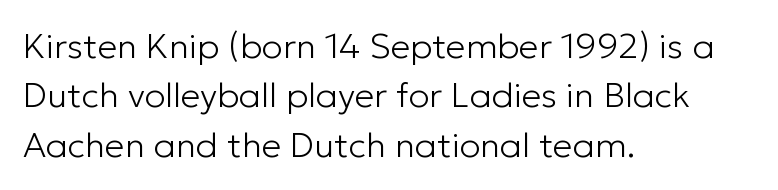
If you drew a ruler down the left edge, every line would touch it. The letters advance in unequal steps, a hallmark of proportional type. The lines sit at an ordinary, default distance from one another. Posture: vertical.
